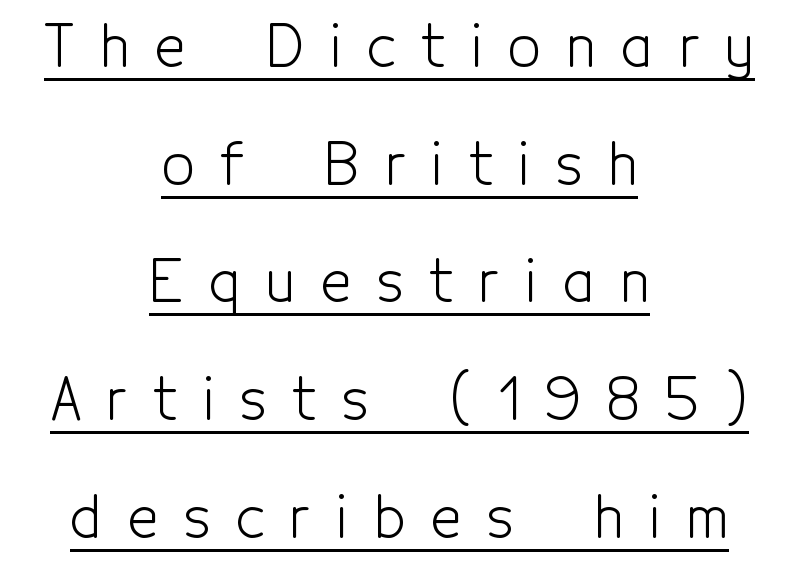
A great deal of white space separates one row of letters from the next. A centered setting, common on invitations and titles, is used for this passage. Serifs: no, the terminals of the letterforms are clean. The rendering uses natural spacing where letterforms have individual widths. Students, observe the line beneath the letters — that is underlining. Tracking here is generous; glyphs stand well apart from one another.
